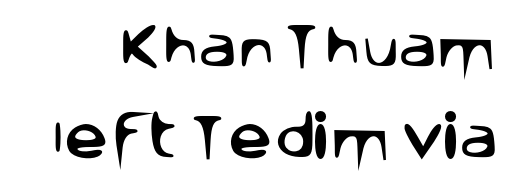
Underline: absent. Posture: straight, roman, zero tilt. Check where the strokes stop: nothing finishes them off — pure sans. The passage shown is typed in a proportional face where columns would drift.
